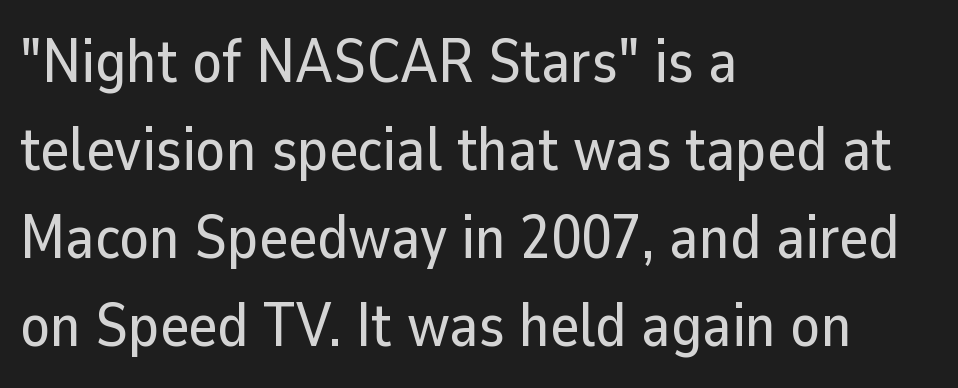
{"serif": "no", "italic": "no", "width": "normal", "stroke_contrast": "low", "x_height": "medium", "monospaced": "no", "underline": "no", "align": "left", "line_spacing": "normal", "line_spacing_ratio": 1.44, "letter_spacing": "normal", "letter_spacing_em": 0.0, "glyph_px": 61}
